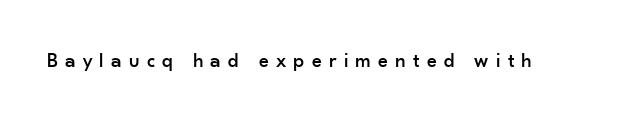
A bare baseline throughout the passage. Is the letter spacing exaggerated? Yes — the characters are pushed far apart. Does the lettering tilt? It doesn't — this is upright.
